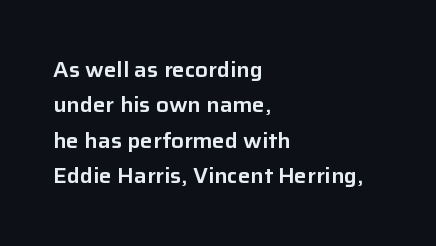
This rendering uses left alignment, leaving the right contour irregular. Vertical spacing — default. Rendered with straight, roman letterforms. Check under the words: just untouched page.
